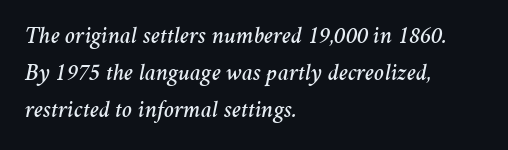
The leading is moderate, giving the passage an even texture. The specimen reads as italic at a glance. The passage shown is not underscored anywhere. This rendering leaves character spacing at its baseline value.
